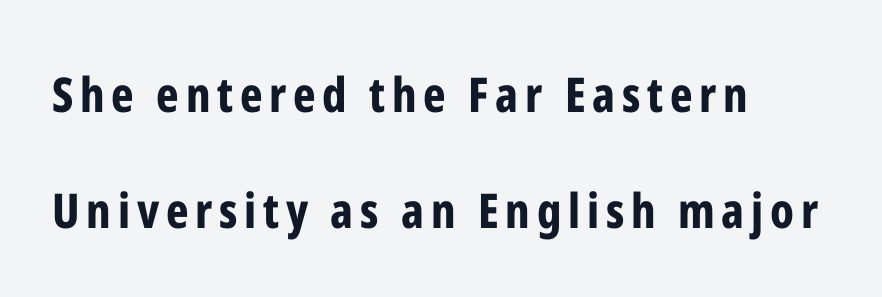
The image shows 48 px bold, condensed sans-serif type, upright; set left-aligned, loose line spacing (2.41x), not underlined; low stroke contrast and a medium x-height.
